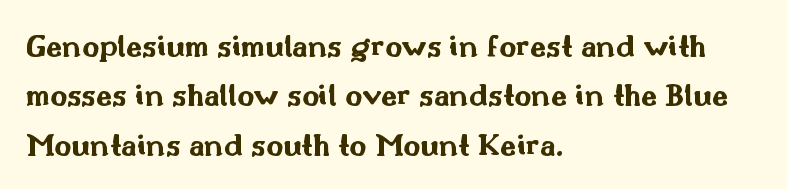
Words float on clear page, feet unadorned. The typography opts for an upright posture over an oblique one. Varying glyph widths throughout — classic text-font behaviour. These lines carry a lot of weight — the face is fully bold. Casual observation: everything's shoved over to the left. The type family on display is of the sans-serif kind.
